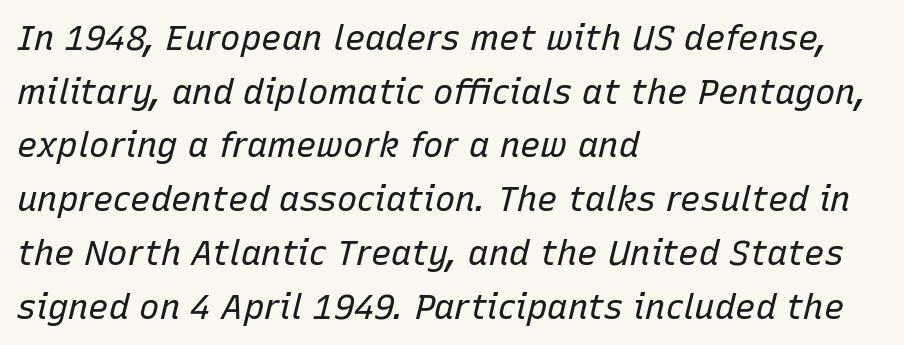
Where is the straight margin? On the left. The rendering applies a slant to the glyphs. What stands out about the letter spacing? Nothing — it is the standard amount. Successive baselines arrive at the customary interval. Weight: not bold — regular or lighter. No word sits above an underline.
